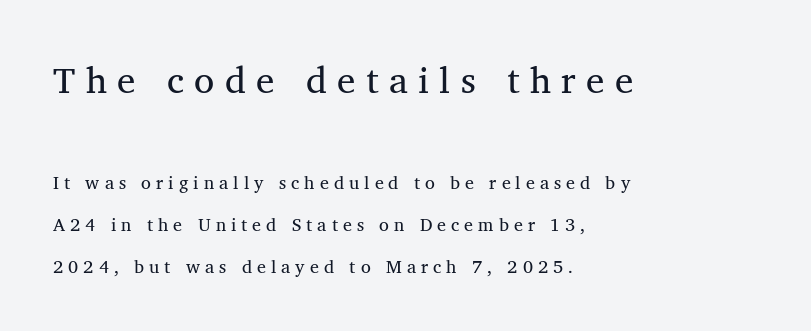
Q: Is the text bold? A: No.
Q: Is the text italic (slanted)? A: No, it is upright.
Q: Is the typeface a serif or a sans-serif typeface? A: Serif.
Q: Is the text underlined? A: No.
Q: How is the paragraph aligned? A: Left-aligned.
Q: Is the spacing between letters normal or unusually wide? A: Unusually wide.
Q: Is the spacing between lines tight, normal or loose? A: Loose.
Q: Which block of text is set in a larger size, the first (top) or the second (bottom)? A: The first (top) one.
Q: Width (condensed, normal, or wide)? A: Normal.
Q: Stroke contrast? A: Medium.
Q: x-height? A: Medium.
Q: Monospaced? A: No.
